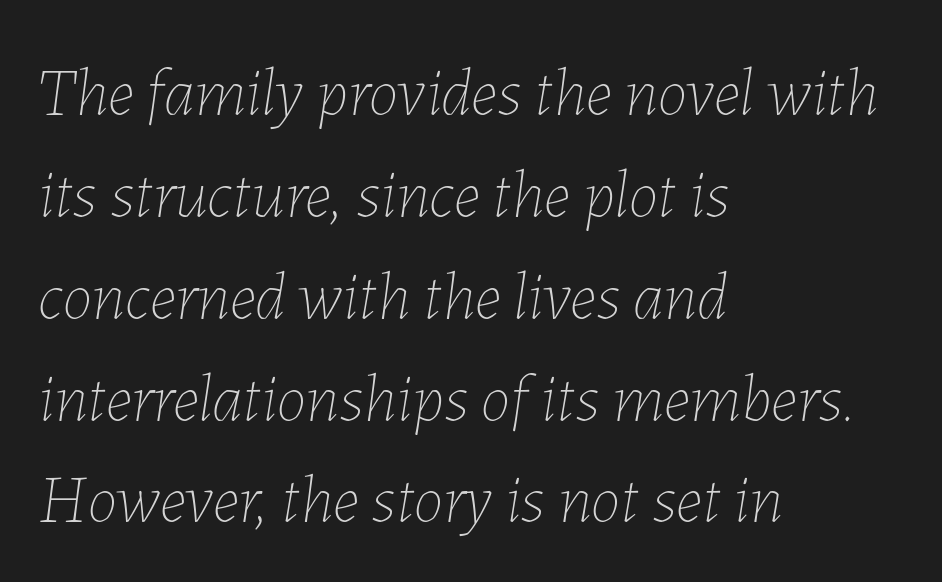
The image shows 67 px thin type, italic (leaning right); set left-aligned, normal line spacing (1.52x), normal letter spacing, not underlined; low stroke contrast and a medium x-height.
